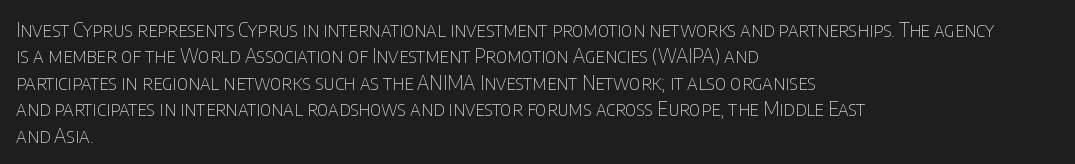
{"italic": "no", "bold": "no", "underline": "no", "align": "left", "line_spacing": "normal", "line_spacing_ratio": 1.32, "letter_spacing": "normal", "letter_spacing_em": 0.0, "glyph_px": 20}
